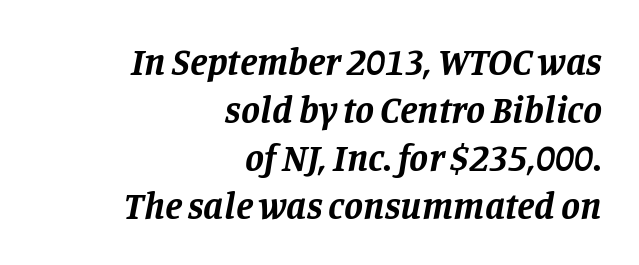
Q: Is the text bold? A: Yes.
Q: Is the text italic (slanted)? A: Yes, it leans right by about 11 degrees.
Q: Is the typeface a serif or a sans-serif typeface? A: Serif.
Q: Is the text underlined? A: No.
Q: How is the paragraph aligned? A: Right-aligned.
Q: Is the spacing between letters normal or unusually wide? A: Normal.
Q: Is the spacing between lines tight, normal or loose? A: Normal.
Q: Width (condensed, normal, or wide)? A: Normal.
Q: Stroke contrast? A: Low.
Q: x-height? A: Large.
Q: Monospaced? A: No.
